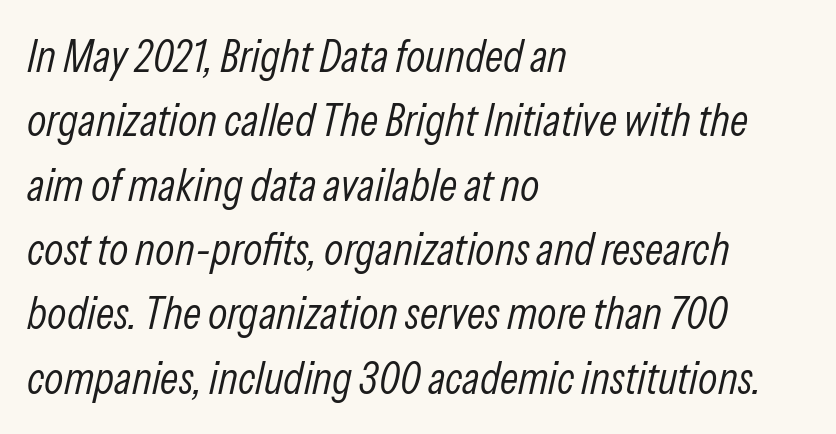
Plain, unruled lines of type. The gaps between neighbouring characters are ordinary and unremarkable. Stems and bowls with no extra thickness — not bold. Each letter keeps its own natural width here, so spacing adapts to shape. The line-height multiplier appears to be the usual default. The paragraph has a hard left edge and a soft right edge.
